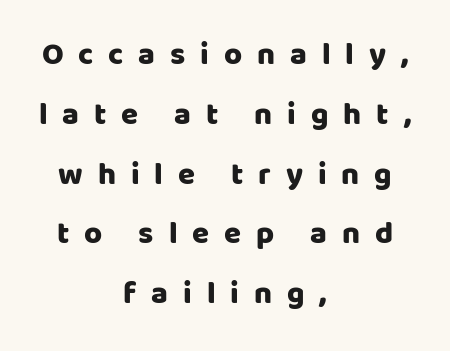
The image shows 31 px sans-serif type, upright; set centered, loose line spacing (1.93x), unusually wide letter spacing (+0.48 em), not underlined; low stroke contrast and a large x-height.
